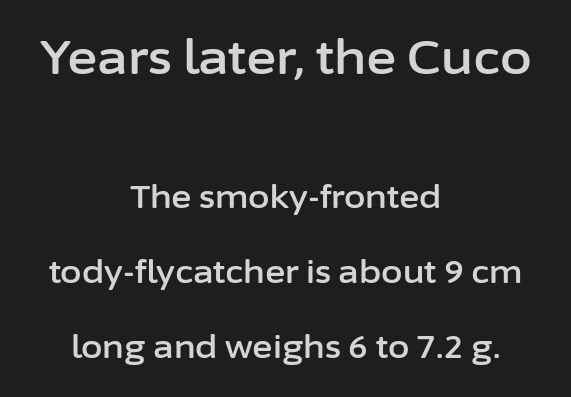
Q: Is the text italic (slanted)? A: No, it is upright.
Q: Is the typeface a serif or a sans-serif typeface? A: Sans-serif.
Q: Is the text underlined? A: No.
Q: How is the paragraph aligned? A: Centered.
Q: Is the spacing between letters normal or unusually wide? A: Normal.
Q: Is the spacing between lines tight, normal or loose? A: Loose.
Q: Which block of text is set in a larger size, the first (top) or the second (bottom)? A: The first (top) one.
Q: Width (condensed, normal, or wide)? A: Normal.
Q: Stroke contrast? A: Low.
Q: x-height? A: Medium.
Q: Monospaced? A: No.
